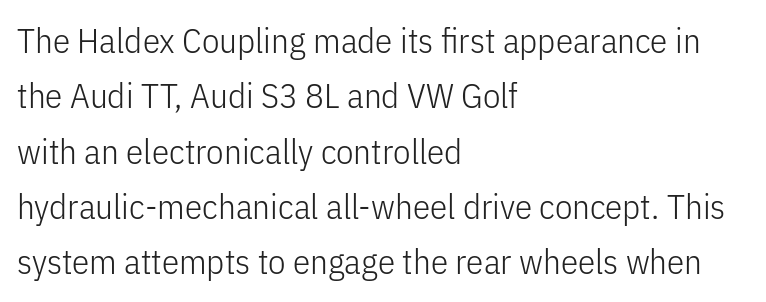
{"serif": "no", "italic": "no", "bold": "no", "weight": "light", "width": "condensed", "stroke_contrast": "low", "x_height": "medium", "monospaced": "no", "underline": "no", "align": "left", "line_spacing": "normal", "line_spacing_ratio": 1.58, "letter_spacing": "normal", "letter_spacing_em": 0.0, "glyph_px": 35}
